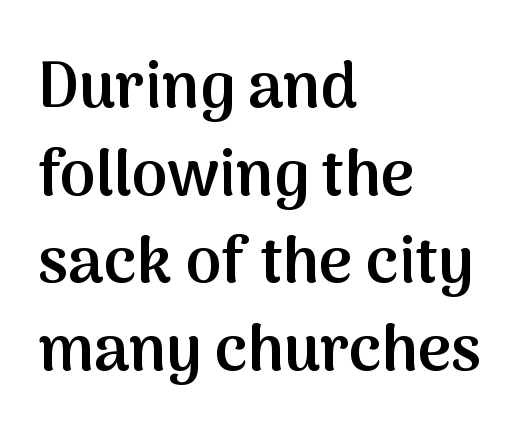
The image shows 64 px semibold sans-serif type, upright; set left-aligned, normal line spacing (1.37x), normal letter spacing, not underlined; medium stroke contrast and a medium x-height.
